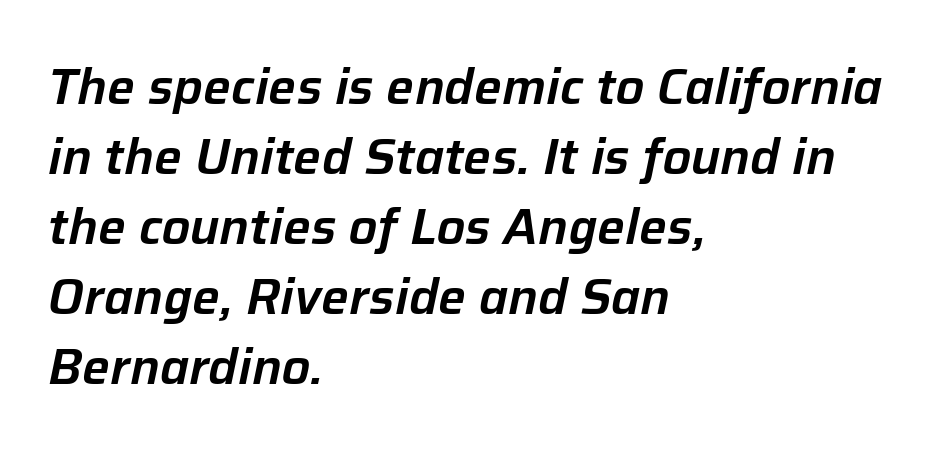
The image shows 49 px text type, italic (leaning right); set left-aligned, normal line spacing (1.43x), normal letter spacing, not underlined; low stroke contrast and a medium x-height.
